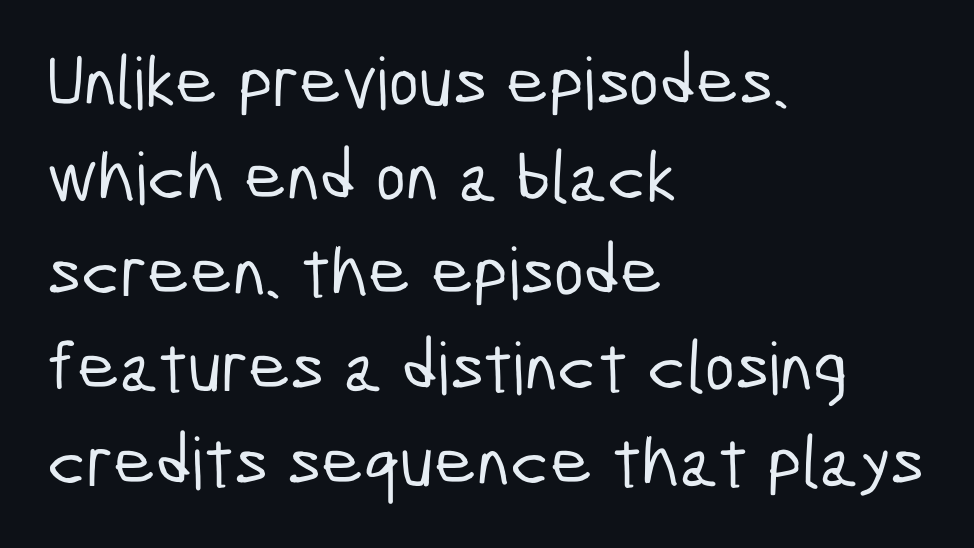
Q: Is the typeface a serif or a sans-serif typeface? A: Sans-serif.
Q: Is the text underlined? A: No.
Q: How is the paragraph aligned? A: Left-aligned.
Q: Is the spacing between letters normal or unusually wide? A: Normal.
Q: Is the spacing between lines tight, normal or loose? A: Normal.
Q: Width (condensed, normal, or wide)? A: Condensed.
Q: Stroke contrast? A: Low.
Q: x-height? A: Medium.
Q: Monospaced? A: No.
